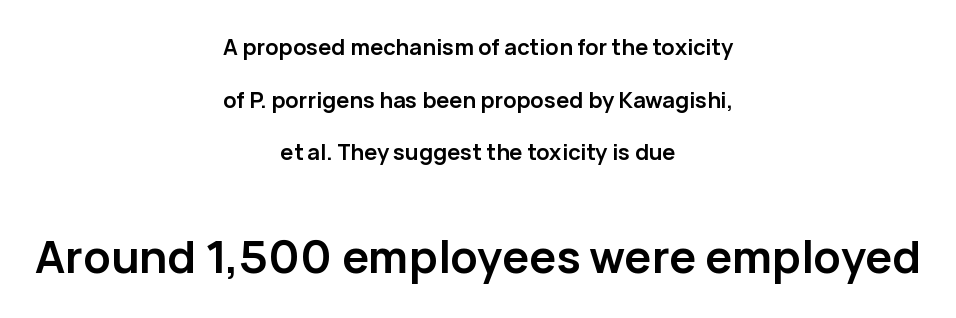
Q: Is the text bold? A: Yes.
Q: Is the text italic (slanted)? A: No, it is upright.
Q: Is the typeface a serif or a sans-serif typeface? A: Sans-serif.
Q: Is the text underlined? A: No.
Q: How is the paragraph aligned? A: Centered.
Q: Is the spacing between letters normal or unusually wide? A: Normal.
Q: Is the spacing between lines tight, normal or loose? A: Loose.
Q: Which block of text is set in a larger size, the first (top) or the second (bottom)? A: The second (bottom) one.
Q: Width (condensed, normal, or wide)? A: Normal.
Q: Stroke contrast? A: Low.
Q: x-height? A: Medium.
Q: Monospaced? A: No.
